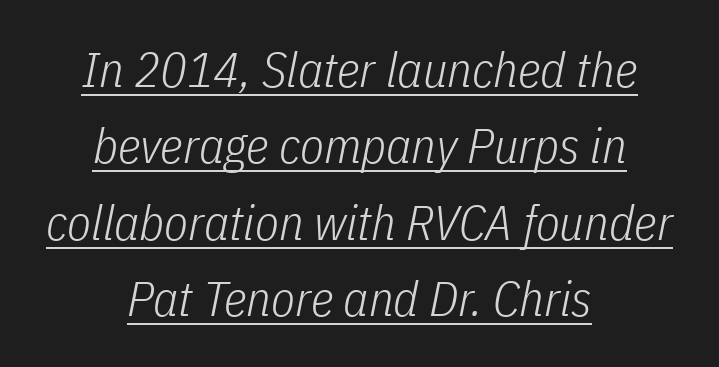
The image shows 49 px light, condensed type, italic (leaning right); set centered, normal line spacing (1.56x), normal letter spacing, underlined; low stroke contrast and a medium x-height.
